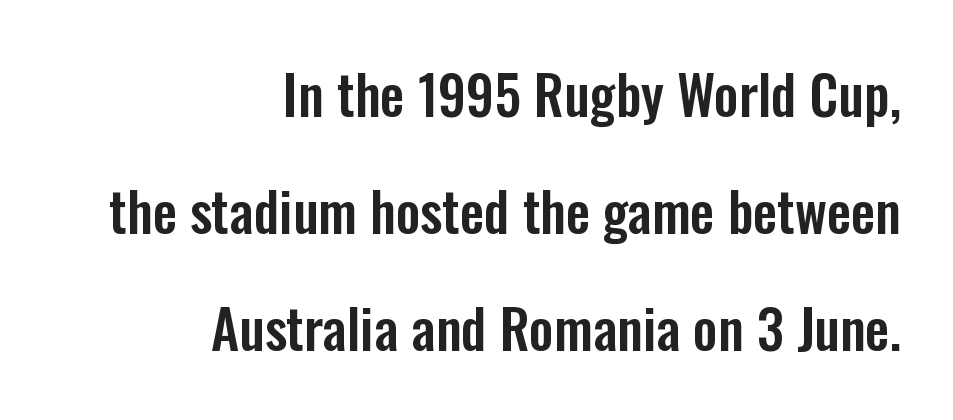
The specimen omits any rule beneath the text block's lines. The typography opts for an upright posture over an oblique one. Standard letterfit; no display-style spreading of the glyphs. Widely set lines give the paragraph a tall, airy silhouette. The lines are quadded right. The rendering uses natural spacing where letterforms have individual widths.
